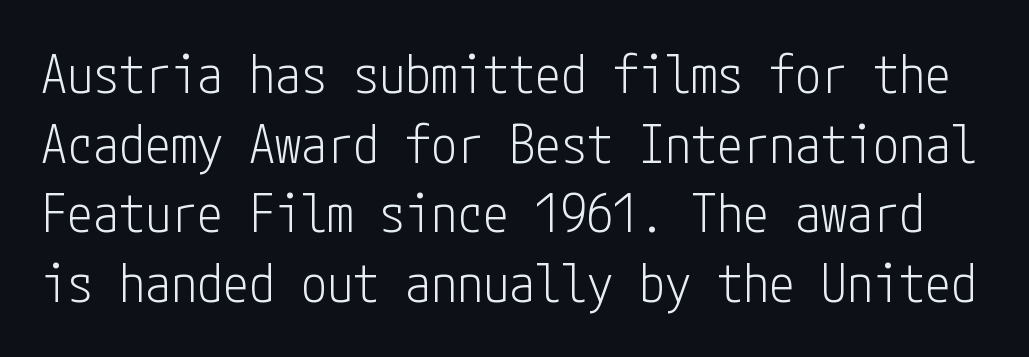
Q: Is the text bold? A: No.
Q: Is the text italic (slanted)? A: No, it is upright.
Q: Is the typeface a serif or a sans-serif typeface? A: Sans-serif.
Q: Is the text underlined? A: No.
Q: Is the spacing between letters normal or unusually wide? A: Normal.
Q: Is the spacing between lines tight, normal or loose? A: Normal.
Q: Width (condensed, normal, or wide)? A: Condensed.
Q: Stroke contrast? A: Low.
Q: x-height? A: Medium.
